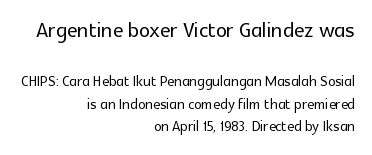
The image shows 28 px sans-serif type, upright; set right-aligned, line spacing 1.18x, normal letter spacing, not underlined; the first (top) block is 1.47x larger; a medium x-height.
